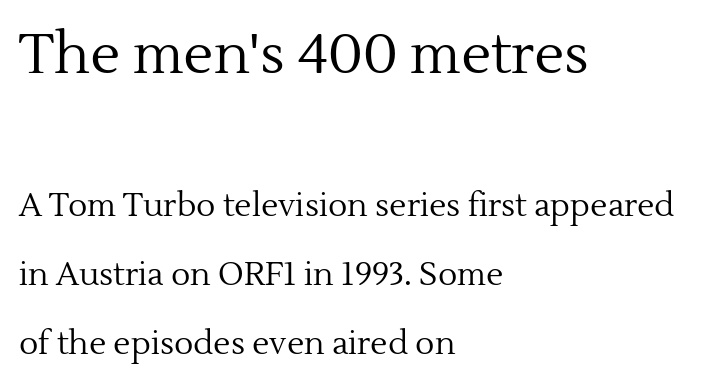
The image shows 56 px regular-weight serif type, upright; set left-aligned, loose line spacing (2.16x), normal letter spacing, not underlined; the first (top) block is 1.75x larger; a medium x-height.
